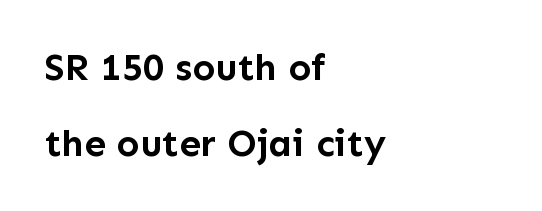
This is roman type, the default non-slanted kind. The passage shown is emphatically bold. Short and long lines alike share a common starting point at left. Tracking value appears to be zero — textbook default spacing. The rendering uses natural spacing where letterforms have individual widths.
